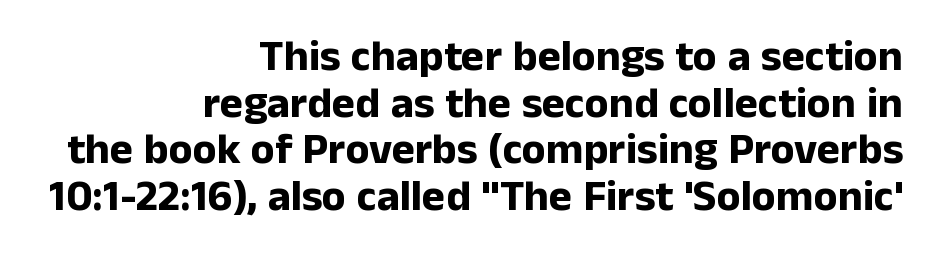
Proportional: the letters do not fall into vertical columns. Leftover space on each line is placed entirely before the opening word. This is roman type, the default non-slanted kind. You can tell from the bare stems that sans-serif type was used. Type without underlining.
